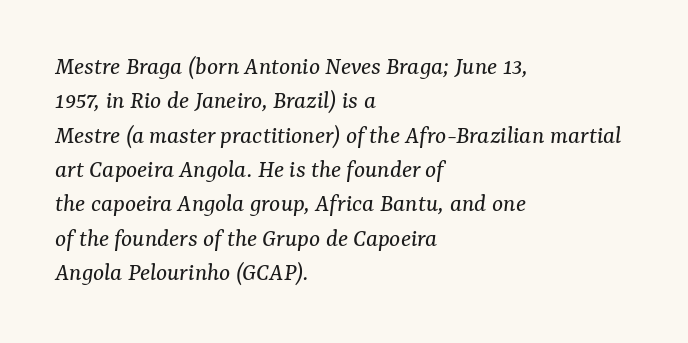
Typeset ragged right — the left edge is the straight one. The space directly below the letters is spotless. Compared with ordinary roman type, these characters are visibly tilted. The weight tops out at a normal text grade. Line spacing here is normal. What stands out about the letter spacing? Nothing — it is the standard amount.
